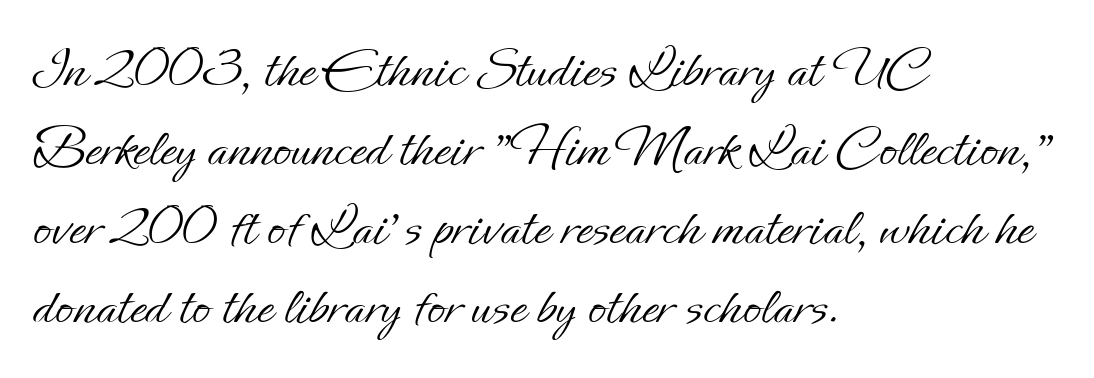
The image shows 59 px light type; set left-aligned, normal line spacing (1.34x), normal letter spacing, not underlined; low stroke contrast and a small x-height.
